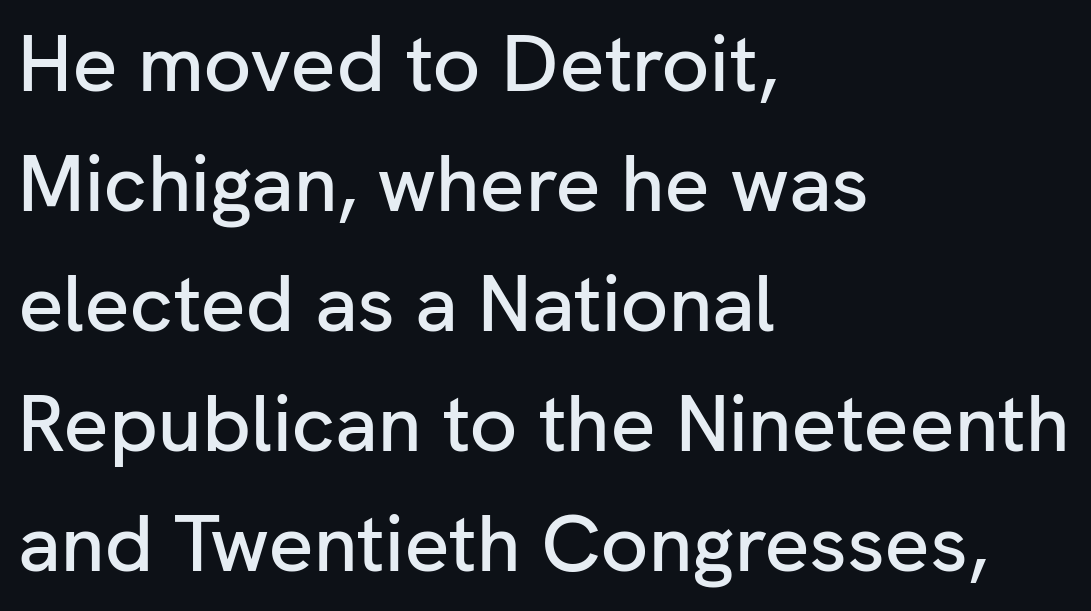
Q: Is the text italic (slanted)? A: No, it is upright.
Q: Is the typeface a serif or a sans-serif typeface? A: Sans-serif.
Q: Is the text underlined? A: No.
Q: How is the paragraph aligned? A: Left-aligned.
Q: Is the spacing between letters normal or unusually wide? A: Normal.
Q: Is the spacing between lines tight, normal or loose? A: Normal.
Q: Width (condensed, normal, or wide)? A: Normal.
Q: Stroke contrast? A: Low.
Q: x-height? A: Medium.
Q: Monospaced? A: No.
